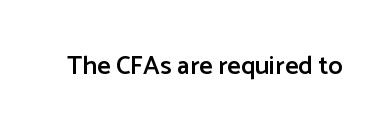
The image shows 26 px text type, upright; set normal letter spacing, not underlined.
